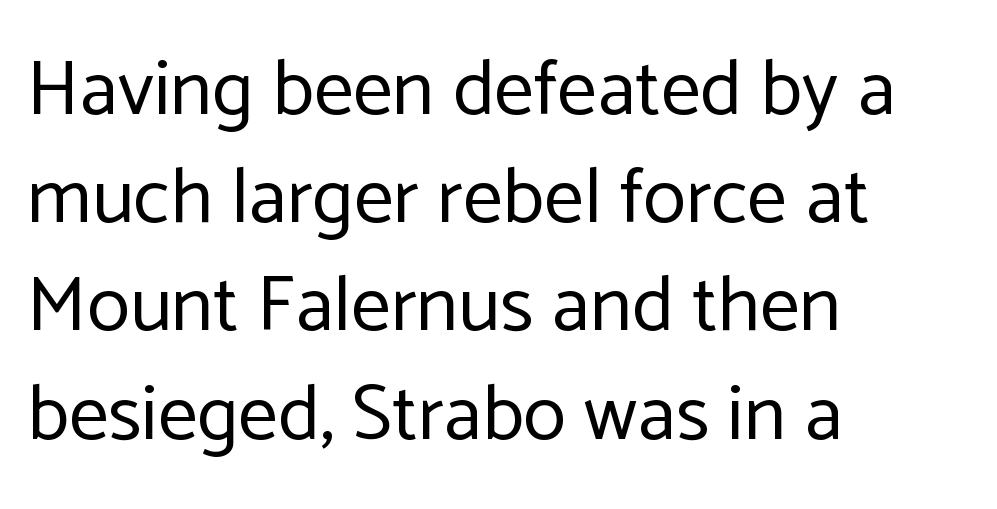
{"serif": "no", "italic": "no", "bold": "no", "weight": "regular", "width": "normal", "stroke_contrast": "low", "x_height": "medium", "monospaced": "no", "underline": "no", "align": "left", "line_spacing": "normal", "line_spacing_ratio": 1.37, "letter_spacing": "normal", "letter_spacing_em": 0.0, "glyph_px": 79}
